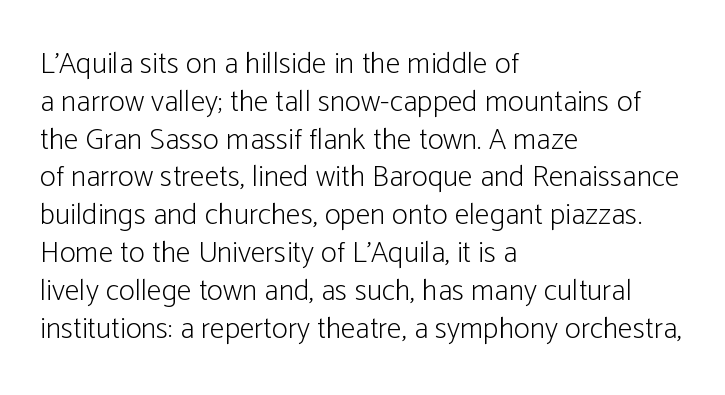
Q: Is the text bold? A: No.
Q: Is the text italic (slanted)? A: No, it is upright.
Q: Is the typeface a serif or a sans-serif typeface? A: Sans-serif.
Q: Is the text underlined? A: No.
Q: How is the paragraph aligned? A: Left-aligned.
Q: Is the spacing between letters normal or unusually wide? A: Normal.
Q: Is the spacing between lines tight, normal or loose? A: Normal.
Q: Width (condensed, normal, or wide)? A: Condensed.
Q: Stroke contrast? A: Low.
Q: x-height? A: Medium.
Q: Monospaced? A: No.
